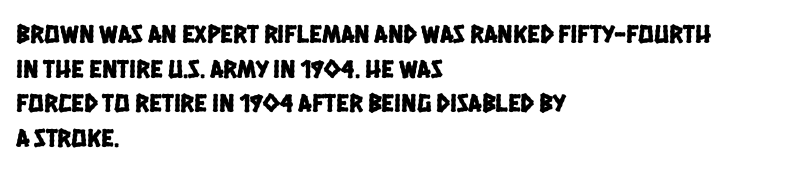
{"underline": "no", "align": "left", "line_spacing": "normal", "line_spacing_ratio": 1.33, "letter_spacing": "normal", "letter_spacing_em": 0.0, "glyph_px": 26}
